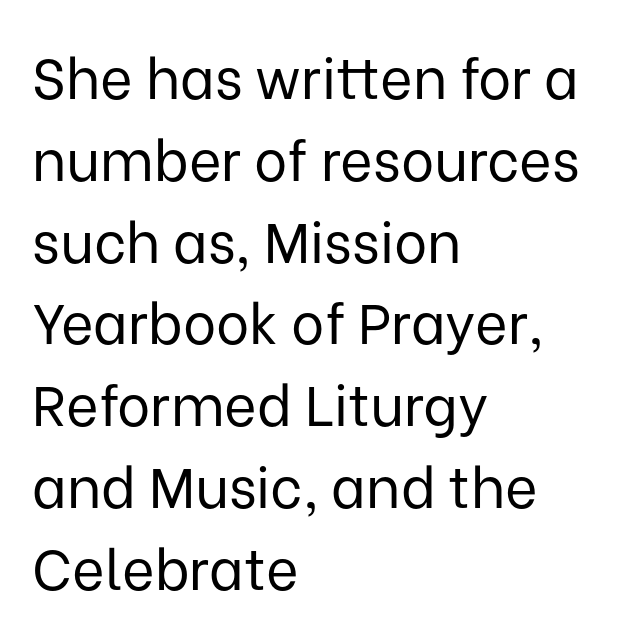
{"serif": "no", "italic": "no", "bold": "no", "weight": "regular", "width": "normal", "stroke_contrast": "low", "x_height": "medium", "monospaced": "no", "underline": "no", "align": "left", "line_spacing": "normal", "line_spacing_ratio": 1.46, "letter_spacing": "normal", "letter_spacing_em": 0.0, "glyph_px": 56}
